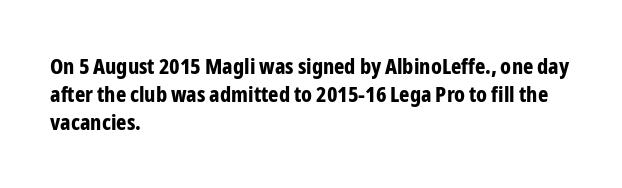
{"italic": "no", "bold": "yes", "underline": "no", "align": "left", "line_spacing": "normal", "line_spacing_ratio": 1.28, "letter_spacing": "normal", "letter_spacing_em": 0.0, "glyph_px": 22}
